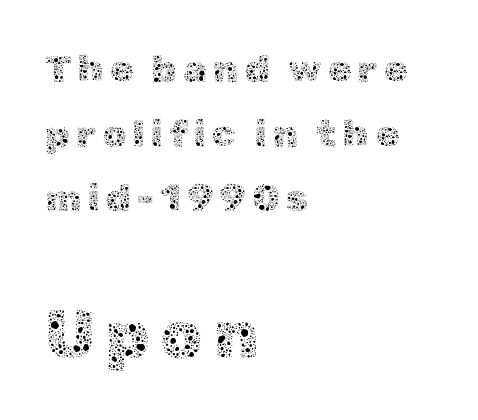
{"italic": "no", "bold": "no", "weight": "thin", "width": "normal", "x_height": "medium", "monospaced": "no", "underline": "no", "align": "left", "line_spacing": "normal", "line_spacing_ratio": 1.66, "larger_block": "second", "size_ratio": 1.74, "glyph_px": 68}
